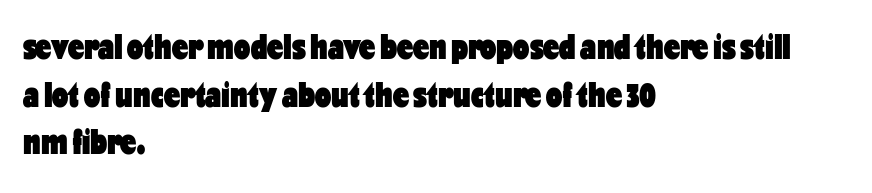
{"serif": "no", "italic": "no", "bold": "yes", "weight": "heavy", "width": "condensed", "stroke_contrast": "low", "x_height": "medium", "monospaced": "no", "underline": "no", "align": "left", "line_spacing": "normal", "line_spacing_ratio": 1.32, "letter_spacing": "normal", "letter_spacing_em": 0.0, "glyph_px": 36}
